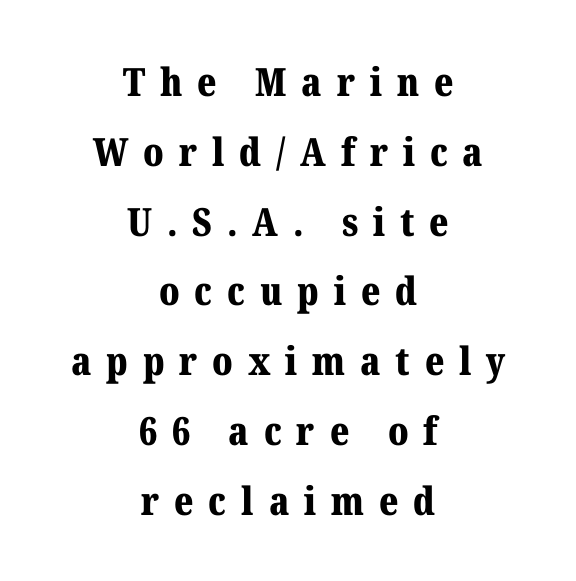
{"serif": "yes", "italic": "no", "bold": "yes", "weight": "bold", "width": "normal", "stroke_contrast": "medium", "x_height": "medium", "monospaced": "no", "underline": "no", "align": "center", "line_spacing_ratio": 1.79, "letter_spacing": "wide", "letter_spacing_em": 0.38, "glyph_px": 39}
